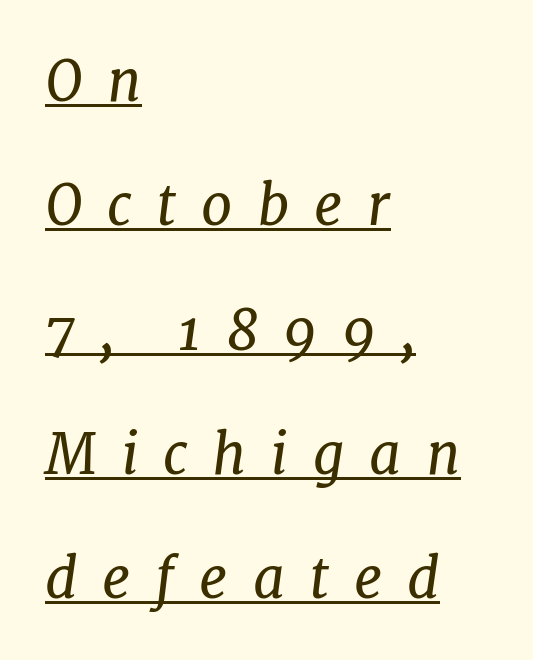
The weight would be labelled regular, book, light, or lighter still. These lines stack with their left ends in a neat column. Caption: expanded tracking, letters set apart. Is the type slanted? Yes — the strokes lean at a clear angle.
